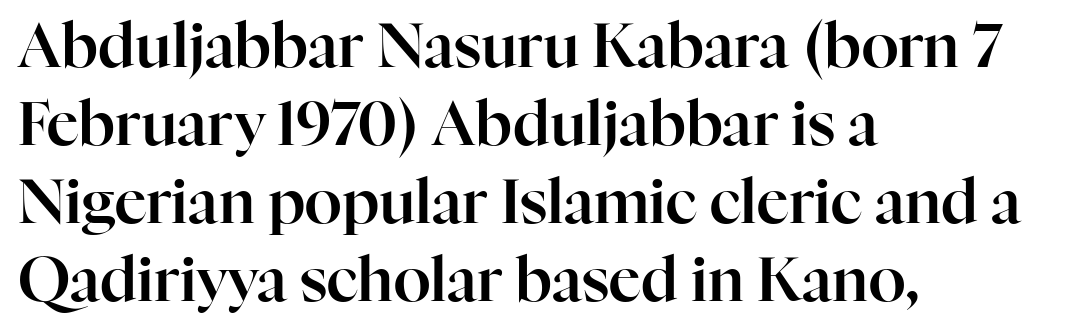
{"serif": "yes", "italic": "no", "width": "normal", "stroke_contrast": "high", "x_height": "medium", "monospaced": "no", "underline": "no", "align": "left", "line_spacing": "normal", "line_spacing_ratio": 1.28, "letter_spacing": "normal", "letter_spacing_em": 0.0, "glyph_px": 61}
